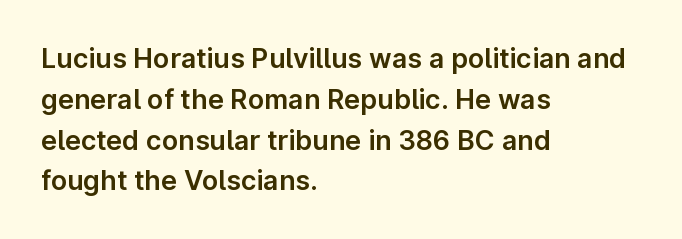
Q: Is the text italic (slanted)? A: No, it is upright.
Q: Is the text underlined? A: No.
Q: How is the paragraph aligned? A: Left-aligned.
Q: Is the spacing between letters normal or unusually wide? A: Normal.
Q: Is the spacing between lines tight, normal or loose? A: Normal.
